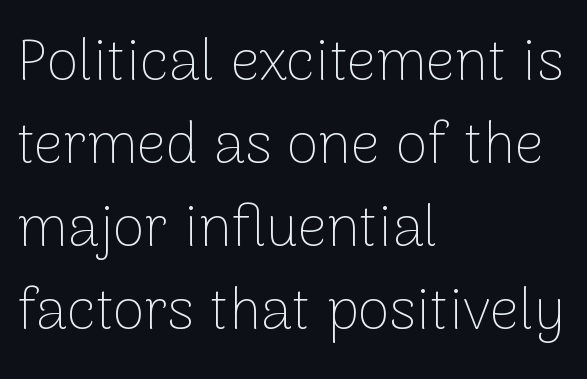
The string is rendered with underlining switched off. A normal amount of white space separates one row of letters from the next. Is the letter spacing exaggerated? No — it looks like the ordinary default. A typesetter would call this proportional, since set widths differ per character. Counters stay open thanks to moderate or lighter strokes. The letters stand upright; this is a roman face.
